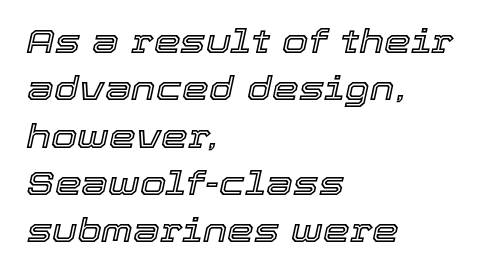
{"italic": "yes", "lean": "right", "slant_degrees": 12, "width": "normal", "x_height": "medium", "monospaced": "no", "underline": "no", "align": "left", "line_spacing": "normal", "line_spacing_ratio": 1.39, "letter_spacing": "normal", "letter_spacing_em": 0.0, "glyph_px": 34}
